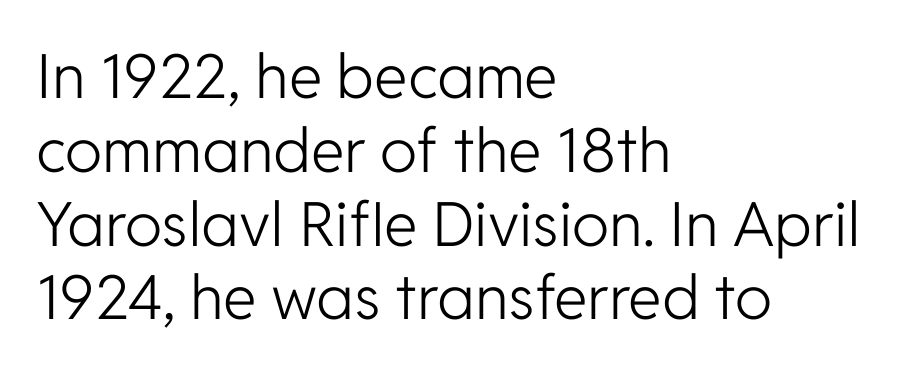
You could not count columns in this text — the font is proportionally spaced. Think standard paragraph weight, or any step lighter than that. I'd call this a sans setting — the letters go barefoot. Leftover space on each line is placed entirely after the last word.
